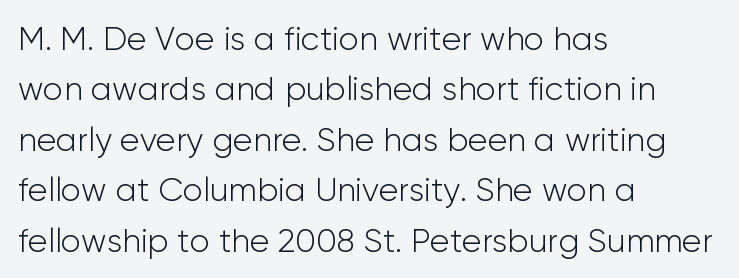
Weight class: somewhere from thin through regular. Honestly, the row spacing looks completely unremarkable. This sample has the flowing, uneven cadence of proportional lettering. A typesetter would call this zero additional tracking. Typeset ragged right — the left edge is the straight one. Honestly, there is no underline to notice here at all.
